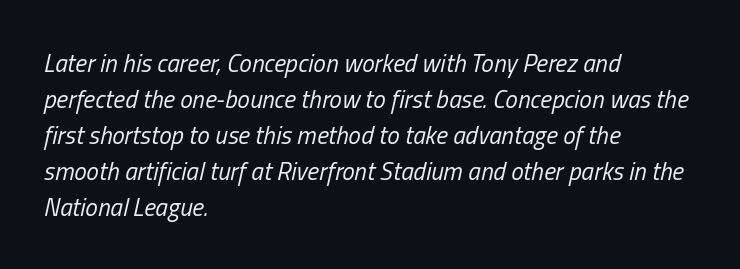
Q: Is the text bold? A: No.
Q: Is the text italic (slanted)? A: Yes, it leans right by about 13 degrees.
Q: Is the text underlined? A: No.
Q: How is the paragraph aligned? A: Left-aligned.
Q: Is the spacing between letters normal or unusually wide? A: Normal.
Q: Is the spacing between lines tight, normal or loose? A: Normal.
